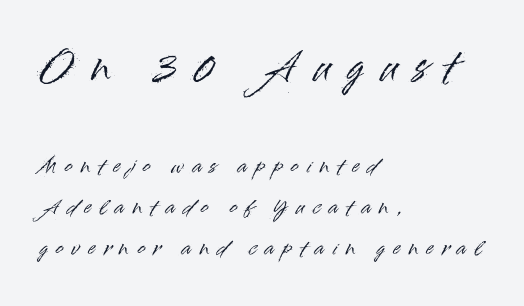
{"serif": "no", "width": "normal", "stroke_contrast": "high", "x_height": "small", "monospaced": "no", "underline": "no", "align": "left", "line_spacing": "loose", "line_spacing_ratio": 2.17, "letter_spacing": "wide", "letter_spacing_em": 0.44, "larger_block": "first", "size_ratio": 2.0, "glyph_px": 38}
